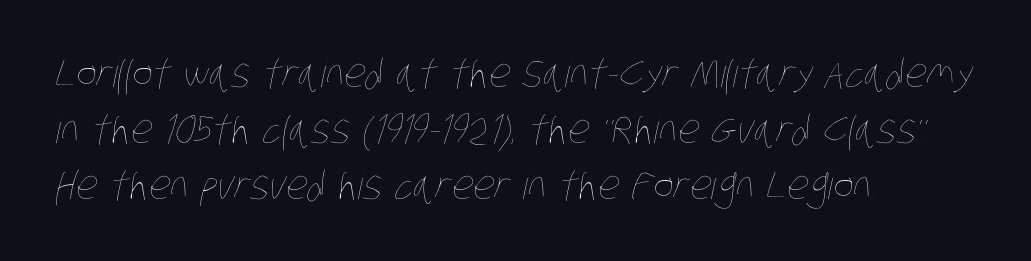
Alignment: flush left. Underline: absent. Note the varied advance widths — an 'i' is clearly narrower than an 'm'. The passage shown is not bold in any degree.
